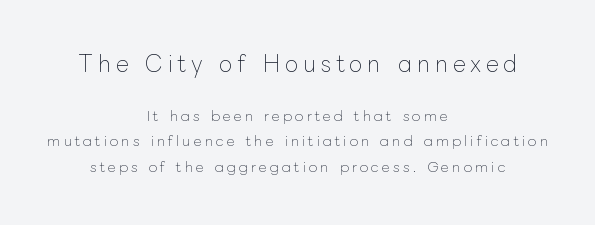
The image shows 22 px text type, upright; set centered, line spacing 1.82x, unusually wide letter spacing (+0.22 em), not underlined; the first (top) block is 1.57x larger.
